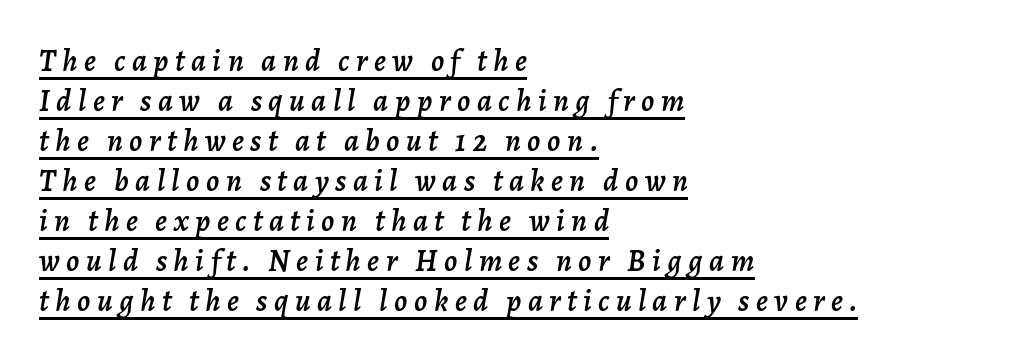
Visually the block forms a straight wall on the left and a jagged coastline on the right. The typesetter has applied underlining to the passage shown. Each word looks stretched out because of the extra space between its letters. The space between consecutive lines is moderate.
